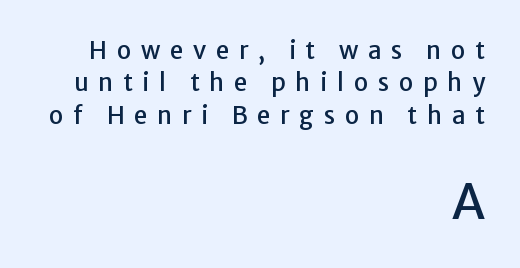
{"serif": "no", "italic": "no", "width": "normal", "stroke_contrast": "low", "x_height": "medium", "monospaced": "no", "underline": "no", "align": "right", "line_spacing": "normal", "line_spacing_ratio": 1.35, "letter_spacing": "wide", "letter_spacing_em": 0.4, "larger_block": "second", "size_ratio": 2.0, "glyph_px": 48}
